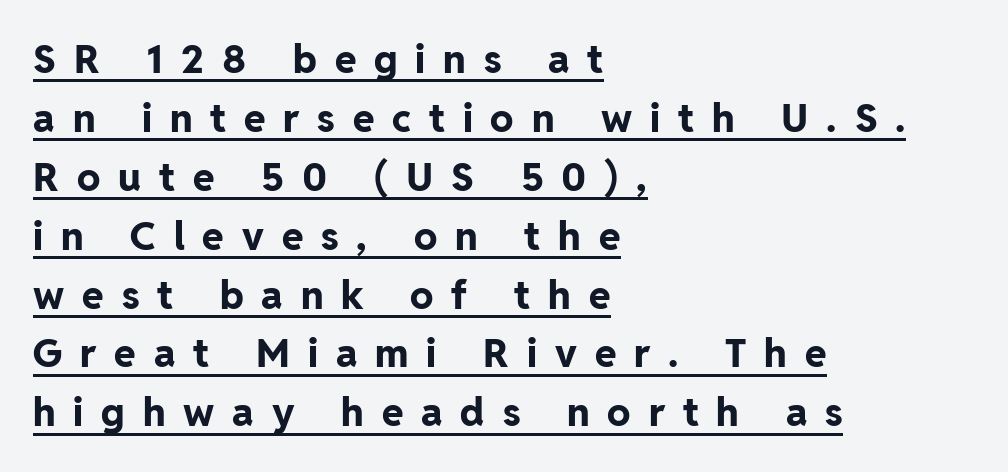
Q: Is the text bold? A: Yes.
Q: Is the text italic (slanted)? A: No, it is upright.
Q: Is the typeface a serif or a sans-serif typeface? A: Sans-serif.
Q: Is the text underlined? A: Yes.
Q: How is the paragraph aligned? A: Left-aligned.
Q: Is the spacing between letters normal or unusually wide? A: Unusually wide.
Q: Is the spacing between lines tight, normal or loose? A: Normal.
Q: Width (condensed, normal, or wide)? A: Normal.
Q: Stroke contrast? A: Low.
Q: x-height? A: Medium.
Q: Monospaced? A: No.
